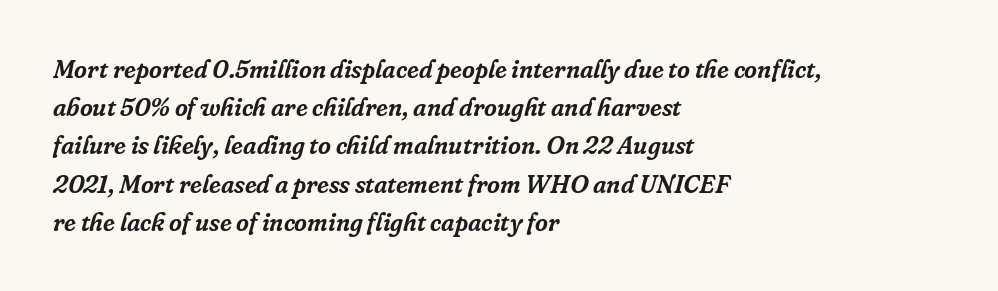
The image shows 25 px text type, italic (leaning right); set left-aligned, normal line spacing (1.53x), normal letter spacing, not underlined.
